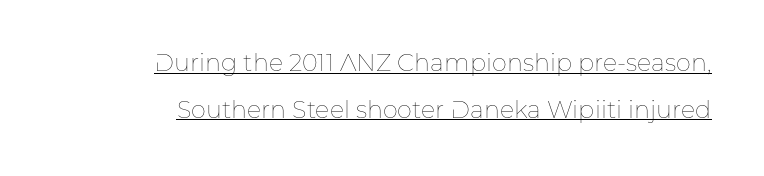
{"italic": "no", "bold": "no", "underline": "yes", "align": "right", "line_spacing": "loose", "line_spacing_ratio": 1.95, "letter_spacing": "normal", "letter_spacing_em": 0.0, "glyph_px": 24}
